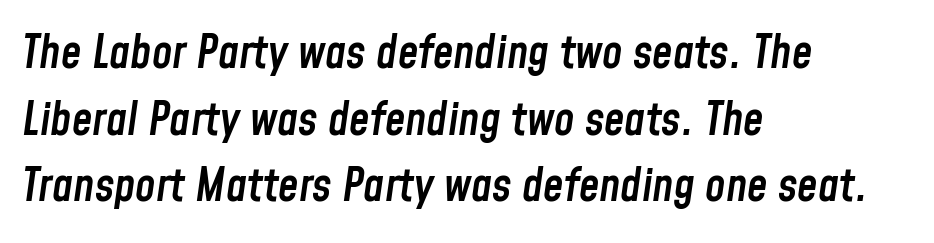
The image shows 46 px semibold, condensed type, italic (leaning right); set left-aligned, normal line spacing (1.45x), normal letter spacing, not underlined; low stroke contrast and a medium x-height.
